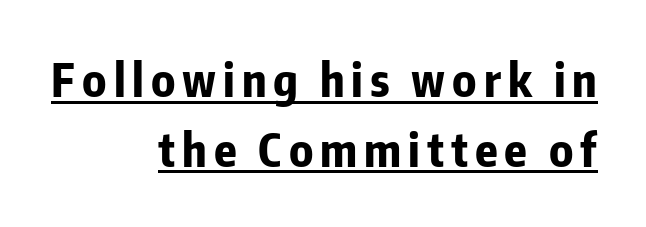
The image shows 46 px bold, condensed sans-serif type, upright; set right-aligned, normal line spacing (1.52x), underlined; low stroke contrast and a medium x-height.
